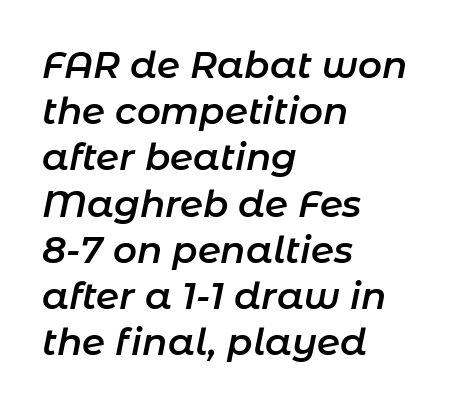
{"italic": "yes", "lean": "right", "slant_degrees": 11, "bold": "semi", "weight": "semibold", "width": "normal", "stroke_contrast": "low", "x_height": "medium", "monospaced": "no", "underline": "no", "align": "left", "line_spacing": "normal", "line_spacing_ratio": 1.25, "letter_spacing": "normal", "letter_spacing_em": 0.0, "glyph_px": 37}
